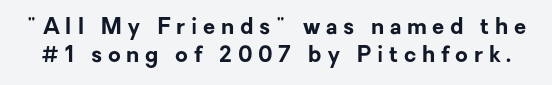
The image shows 22 px bold type, upright; set normal line spacing (1.27x), unusually wide letter spacing (+0.26 em), not underlined.
